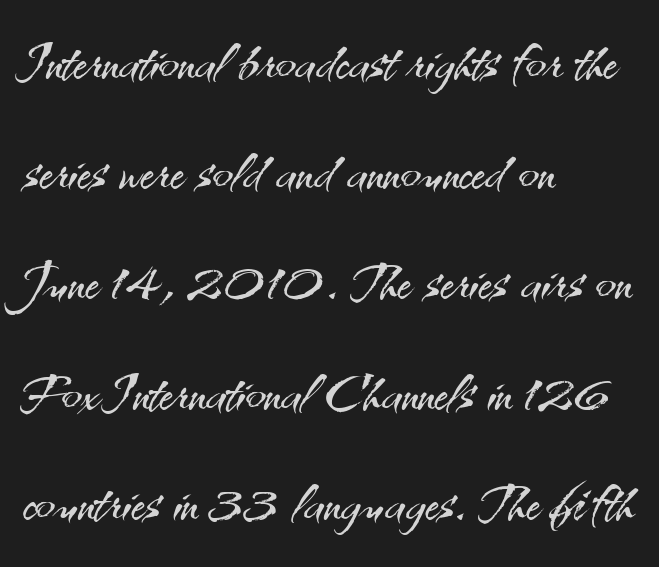
The block of text has a typical density, with ordinary space between rows. Honestly, the letter spacing is just normal — you wouldn't notice it. Proportional: the letters do not fall into vertical columns.
